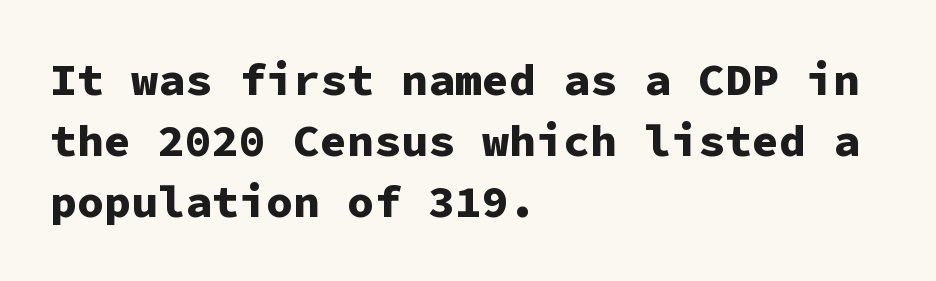
Short note: letters normally spaced. Interline gaps are of average width in this sample. Descenders are the only things crossing below the line. Spacing verdict: monospaced, one width for all characters. Typeset ragged right — the left edge is the straight one. In terms of letterform style, serifs are entirely absent.
